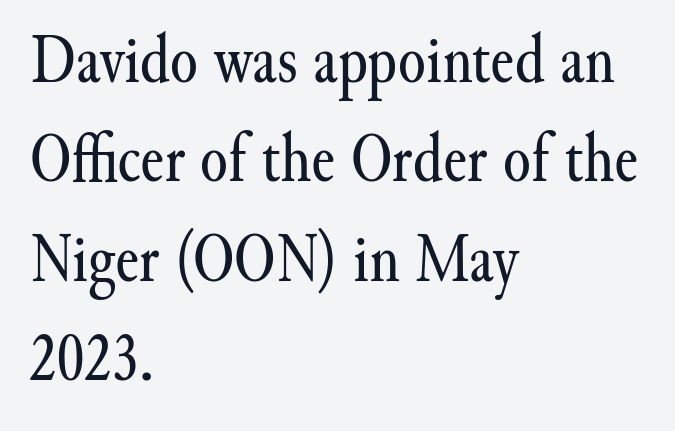
{"serif": "yes", "italic": "no", "bold": "no", "weight": "regular", "width": "normal", "stroke_contrast": "medium", "x_height": "small", "monospaced": "no", "underline": "no", "align": "left", "line_spacing": "normal", "line_spacing_ratio": 1.4, "letter_spacing": "normal", "letter_spacing_em": 0.0, "glyph_px": 71}
